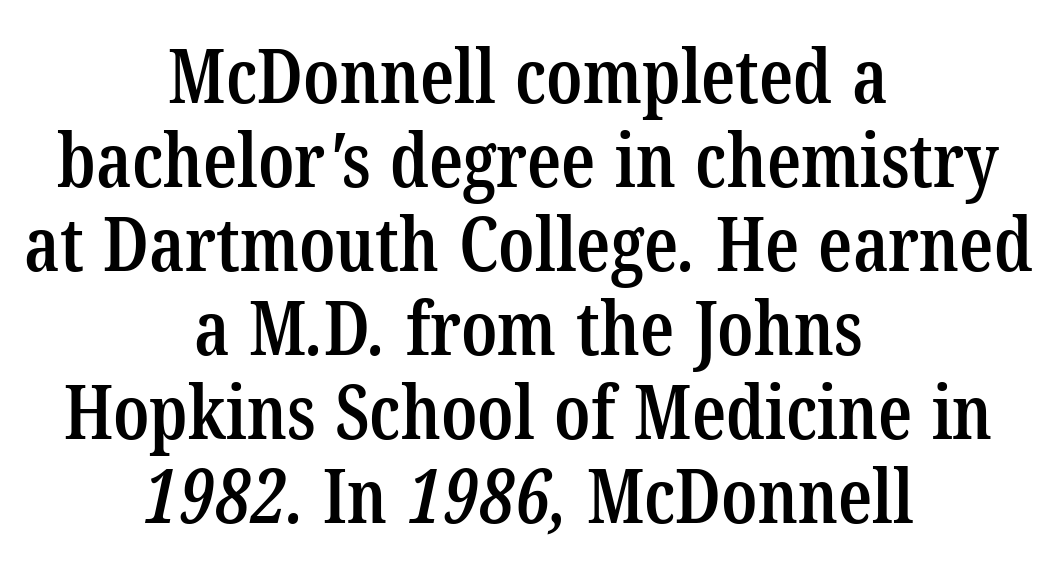
The image shows 75 px semibold, condensed serif type; set centered, tight line spacing (1.12x), normal letter spacing, not underlined; low stroke contrast and a medium x-height.
